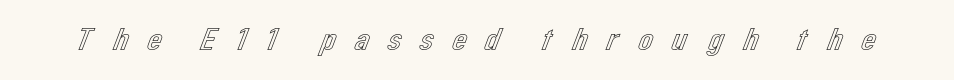
Proportional: the letters do not fall into vertical columns. Clear beneath every line of the passage. Inter-character spacing is expanded well beyond the font's built-in metrics.
